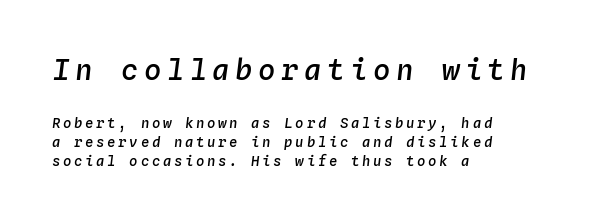
{"italic": "yes", "lean": "right", "slant_degrees": 4, "bold": "semi", "weight": "semibold", "width": "normal", "stroke_contrast": "low", "x_height": "medium", "monospaced": "yes", "underline": "no", "align": "left", "line_spacing": "normal", "line_spacing_ratio": 1.34, "larger_block": "first", "size_ratio": 2.07, "glyph_px": 29}
